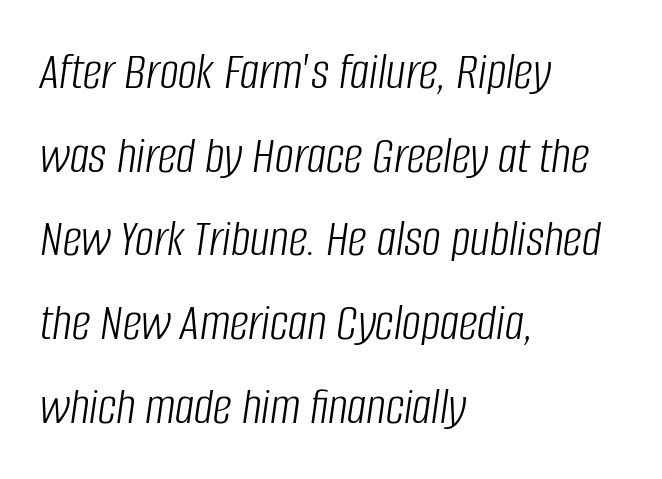
Q: Is the text bold? A: No.
Q: Is the text italic (slanted)? A: Yes, it leans right by about 8 degrees.
Q: Is the text underlined? A: No.
Q: How is the paragraph aligned? A: Left-aligned.
Q: Is the spacing between letters normal or unusually wide? A: Normal.
Q: Is the spacing between lines tight, normal or loose? A: Normal.
Q: Width (condensed, normal, or wide)? A: Condensed.
Q: Stroke contrast? A: Low.
Q: x-height? A: Large.
Q: Monospaced? A: No.
